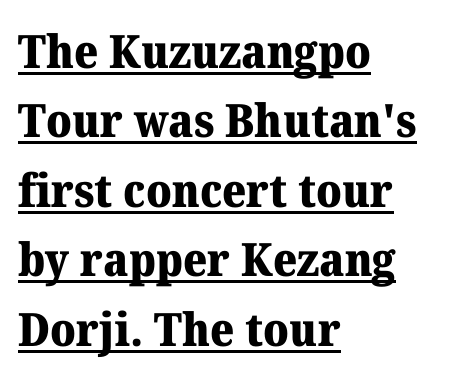
Q: Is the text bold? A: Yes.
Q: Is the text italic (slanted)? A: No, it is upright.
Q: Is the typeface a serif or a sans-serif typeface? A: Serif.
Q: Is the text underlined? A: Yes.
Q: How is the paragraph aligned? A: Left-aligned.
Q: Is the spacing between letters normal or unusually wide? A: Normal.
Q: Is the spacing between lines tight, normal or loose? A: Normal.
Q: Width (condensed, normal, or wide)? A: Normal.
Q: Stroke contrast? A: Medium.
Q: x-height? A: Medium.
Q: Monospaced? A: No.
